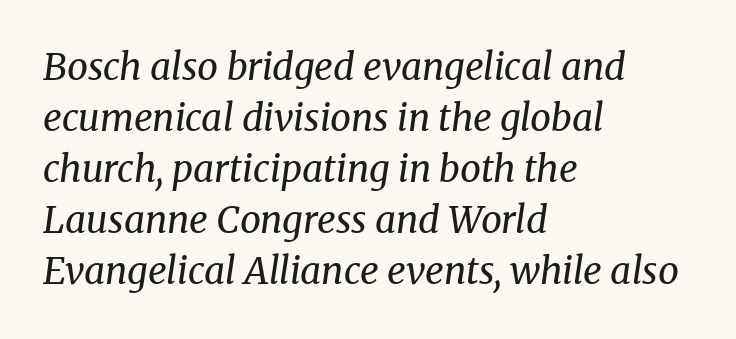
{"serif": "yes", "italic": "yes", "lean": "right", "slant_degrees": 8, "bold": "no", "weight": "regular", "width": "normal", "stroke_contrast": "medium", "x_height": "medium", "monospaced": "no", "underline": "no", "align": "left", "line_spacing": "normal", "line_spacing_ratio": 1.38, "letter_spacing": "normal", "letter_spacing_em": 0.0, "glyph_px": 37}
